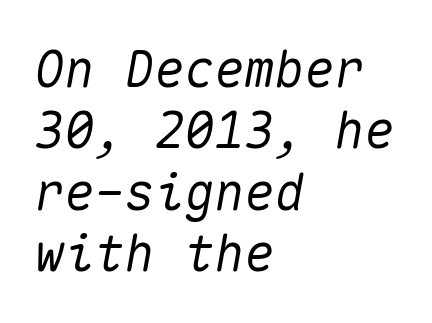
The image shows 50 px text type, italic (leaning right), monospaced; set left-aligned, line spacing 1.23x, normal letter spacing, not underlined; medium stroke contrast and a medium x-height.
